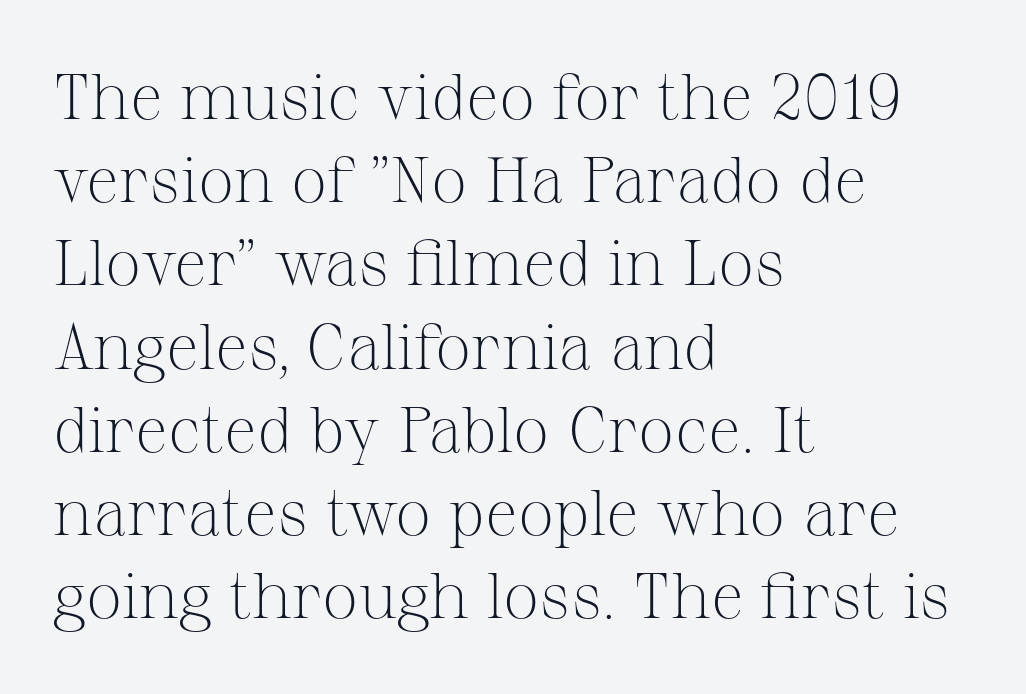
The image shows 64 px light serif type, upright; set left-aligned, normal line spacing (1.3x), normal letter spacing, not underlined; medium stroke contrast and a medium x-height.
